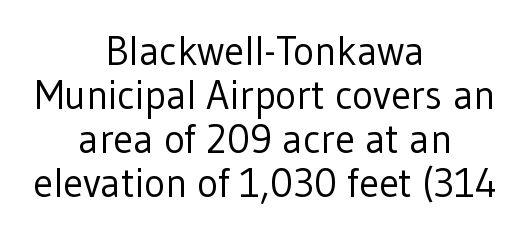
Q: Is the text bold? A: No.
Q: Is the text italic (slanted)? A: No, it is upright.
Q: Is the typeface a serif or a sans-serif typeface? A: Sans-serif.
Q: Is the text underlined? A: No.
Q: How is the paragraph aligned? A: Centered.
Q: Is the spacing between letters normal or unusually wide? A: Normal.
Q: Is the spacing between lines tight, normal or loose? A: Tight.
Q: Width (condensed, normal, or wide)? A: Normal.
Q: Stroke contrast? A: Low.
Q: x-height? A: Medium.
Q: Monospaced? A: No.
